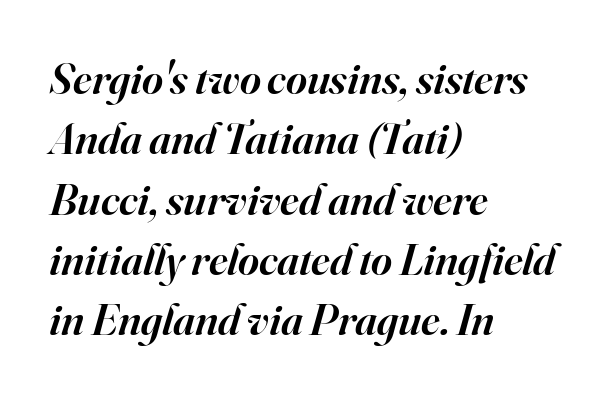
Q: Is the text bold? A: Semi-bold.
Q: Is the text italic (slanted)? A: Yes, it leans right by about 16 degrees.
Q: Is the typeface a serif or a sans-serif typeface? A: Serif.
Q: Is the text underlined? A: No.
Q: How is the paragraph aligned? A: Left-aligned.
Q: Is the spacing between letters normal or unusually wide? A: Normal.
Q: Is the spacing between lines tight, normal or loose? A: Normal.
Q: Width (condensed, normal, or wide)? A: Normal.
Q: Stroke contrast? A: High.
Q: x-height? A: Small.
Q: Monospaced? A: No.
